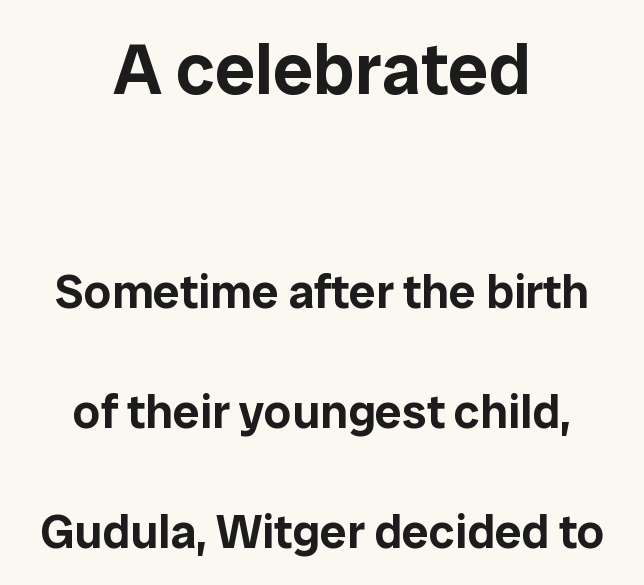
Q: Is the text italic (slanted)? A: No, it is upright.
Q: Is the typeface a serif or a sans-serif typeface? A: Sans-serif.
Q: Is the text underlined? A: No.
Q: How is the paragraph aligned? A: Centered.
Q: Is the spacing between letters normal or unusually wide? A: Normal.
Q: Is the spacing between lines tight, normal or loose? A: Loose.
Q: Which block of text is set in a larger size, the first (top) or the second (bottom)? A: The first (top) one.
Q: Width (condensed, normal, or wide)? A: Normal.
Q: Stroke contrast? A: Low.
Q: x-height? A: Medium.
Q: Monospaced? A: No.
